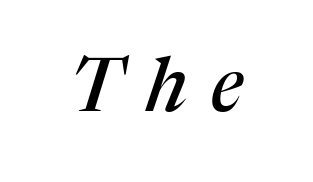
{"serif": "yes", "italic": "yes", "lean": "right", "slant_degrees": 17, "width": "normal", "stroke_contrast": "medium", "x_height": "medium", "monospaced": "no", "underline": "no", "letter_spacing": "wide", "letter_spacing_em": 0.32, "glyph_px": 75}
